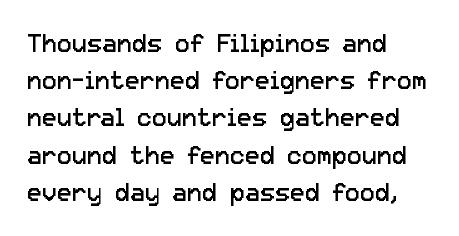
Q: Is the text bold? A: No.
Q: Is the text italic (slanted)? A: No, it is upright.
Q: Is the text underlined? A: No.
Q: How is the paragraph aligned? A: Left-aligned.
Q: Is the spacing between letters normal or unusually wide? A: Normal.
Q: Is the spacing between lines tight, normal or loose? A: Normal.
